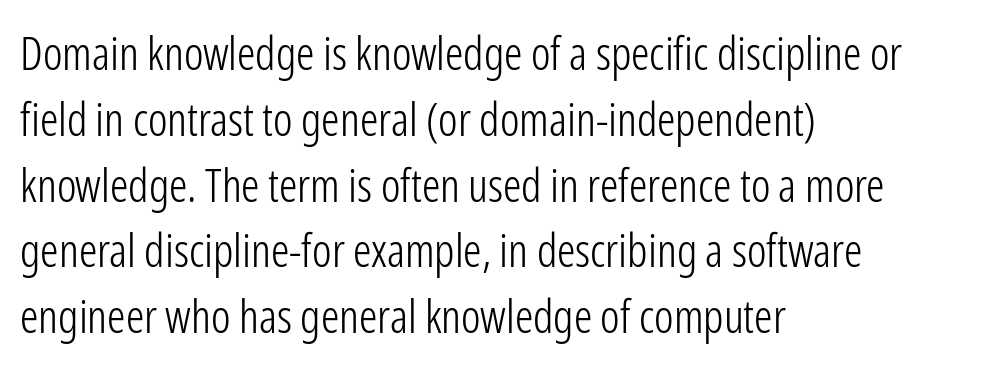
A student would call this left alignment; a typographer would say flush left, rag right. Rows of type keep a routine distance in the vertical direction. Lines of text with bare space underneath. Is this a heavy cut? Hardly; it is regular or lighter.
